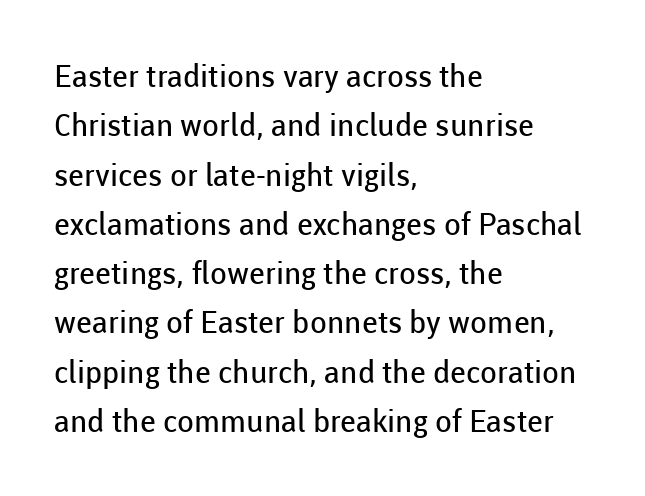
{"serif": "no", "italic": "no", "bold": "no", "weight": "regular", "width": "normal", "stroke_contrast": "low", "x_height": "medium", "monospaced": "no", "underline": "no", "align": "left", "line_spacing": "normal", "line_spacing_ratio": 1.59, "letter_spacing": "normal", "letter_spacing_em": 0.0, "glyph_px": 31}
